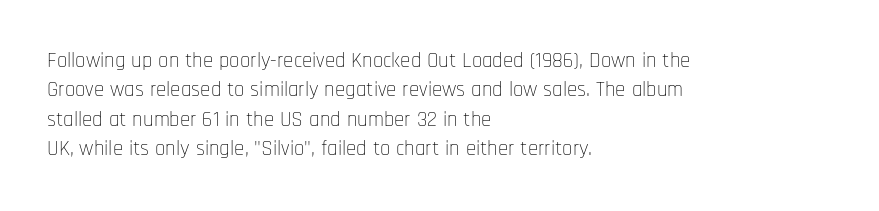
The image shows 21 px text type, upright; set left-aligned, normal line spacing (1.4x), normal letter spacing, not underlined.
